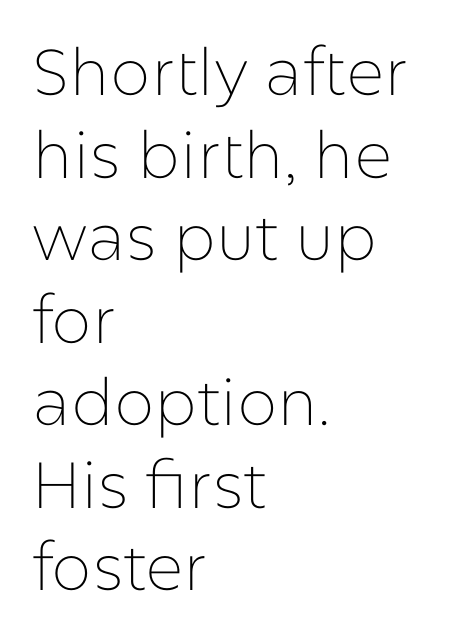
Q: Is the text bold? A: No.
Q: Is the text italic (slanted)? A: No, it is upright.
Q: Is the typeface a serif or a sans-serif typeface? A: Sans-serif.
Q: Is the text underlined? A: No.
Q: How is the paragraph aligned? A: Left-aligned.
Q: Is the spacing between letters normal or unusually wide? A: Normal.
Q: Is the spacing between lines tight, normal or loose? A: Normal.
Q: Width (condensed, normal, or wide)? A: Normal.
Q: Stroke contrast? A: Low.
Q: x-height? A: Medium.
Q: Monospaced? A: No.
